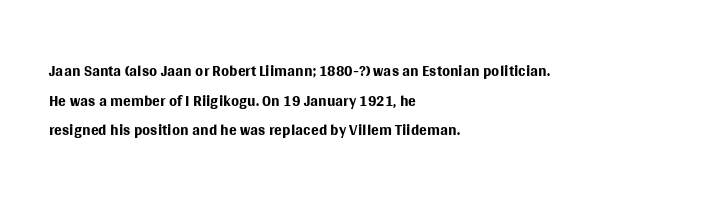
The image shows 23 px text type, upright; set left-aligned, normal line spacing (1.29x), normal letter spacing, not underlined.
